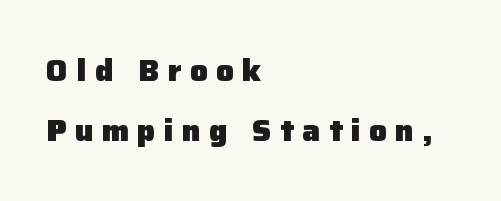
The image shows 30 px heavy sans-serif type, upright; set left-aligned, loose line spacing (2.0x), unusually wide letter spacing (+0.27 em), not underlined; low stroke contrast and a medium x-height.
